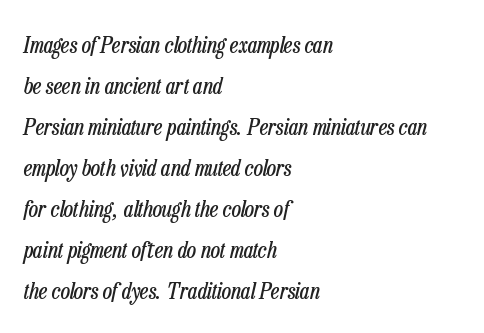
{"italic": "yes", "lean": "right", "slant_degrees": 13, "bold": "no", "underline": "no", "align": "left", "line_spacing_ratio": 1.78, "letter_spacing": "normal", "letter_spacing_em": 0.0, "glyph_px": 23}
